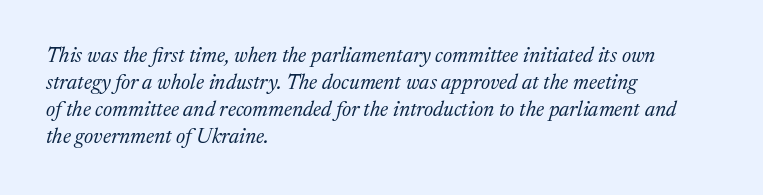
{"italic": "yes", "lean": "right", "slant_degrees": 17, "bold": "no", "underline": "no", "align": "left", "line_spacing": "normal", "line_spacing_ratio": 1.28, "letter_spacing": "normal", "letter_spacing_em": 0.0, "glyph_px": 21}
